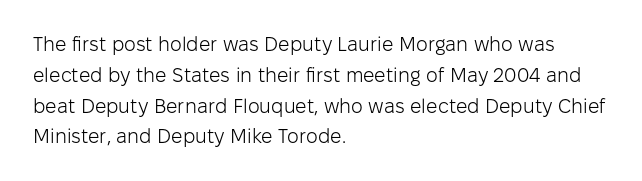
The image shows 20 px text type, upright; set left-aligned, normal line spacing (1.54x), normal letter spacing, not underlined.
